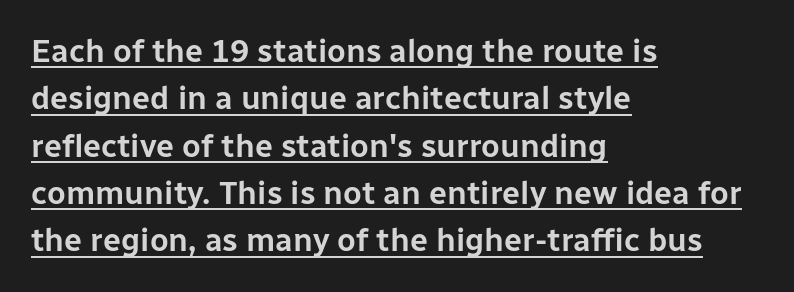
Line starts are locked; line ends wander. You can see a thin bar hugging the bottom of the glyphs. Here the designer chose a conventional face with non-uniform glyph widths. Rendered with straight, roman letterforms.
